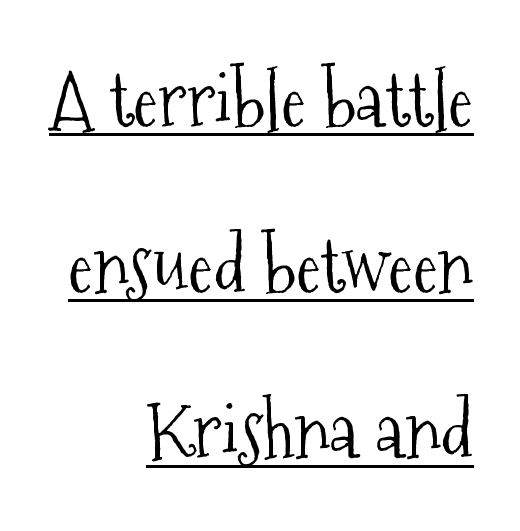
Each letter keeps its own natural width here, so spacing adapts to shape. Is there much room between lines? Yes — plenty of vertical air separates them. The cut favours lightness, reaching ordinary text weight at its darkest. Honestly, the letter spacing is just normal — you wouldn't notice it. Caption: lettering with a line underneath. Old-style or modern, the face here clearly has serifs.
